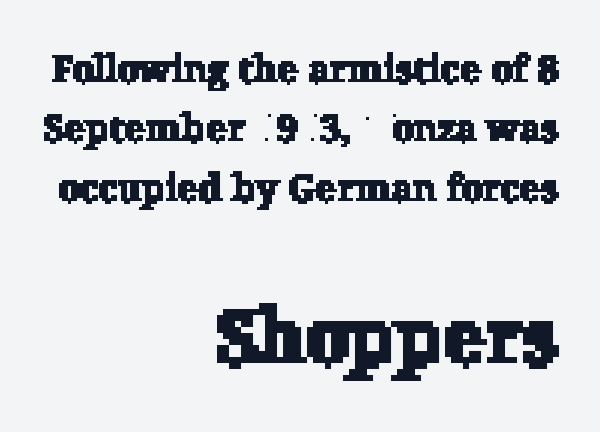
{"serif": "yes", "width": "normal", "stroke_contrast": "low", "x_height": "medium", "monospaced": "no", "underline": "no", "align": "right", "line_spacing": "normal", "line_spacing_ratio": 1.52, "letter_spacing": "normal", "letter_spacing_em": 0.0, "larger_block": "second", "size_ratio": 2.0, "glyph_px": 78}
